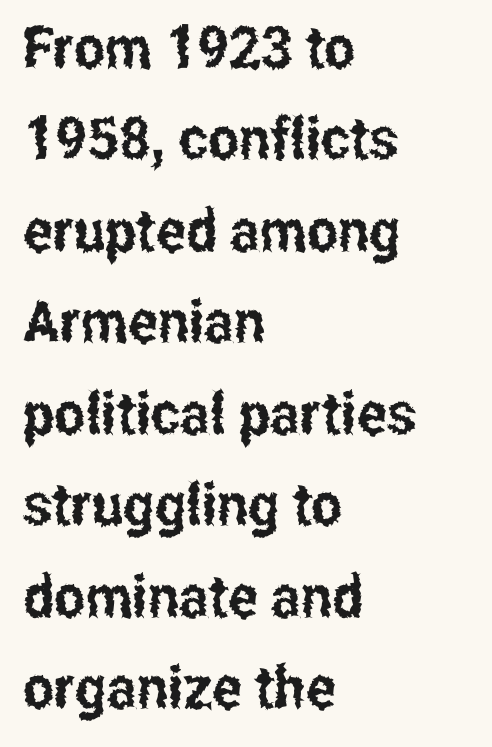
{"serif": "no", "italic": "no", "width": "condensed", "stroke_contrast": "low", "x_height": "medium", "monospaced": "no", "underline": "no", "align": "left", "line_spacing": "normal", "line_spacing_ratio": 1.55, "letter_spacing": "normal", "letter_spacing_em": 0.0, "glyph_px": 59}
